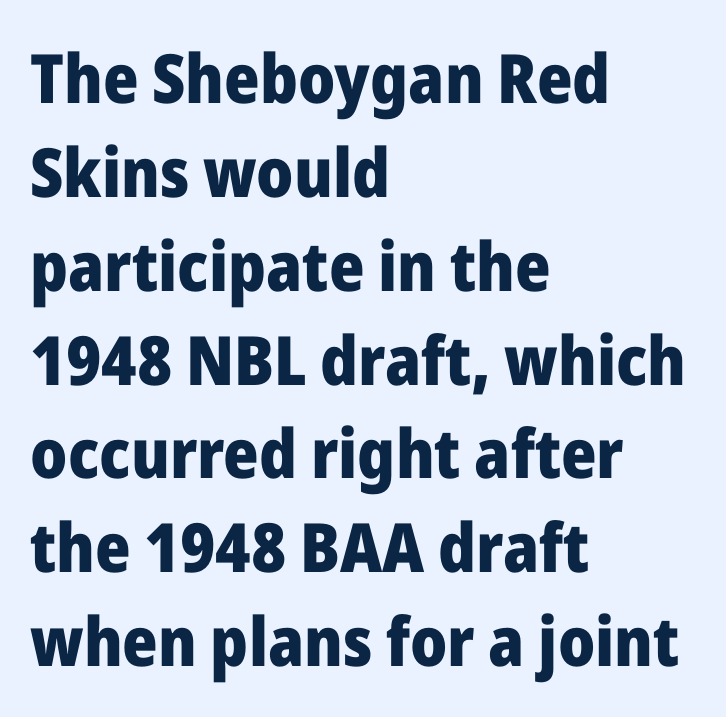
The image shows 68 px heavy sans-serif type, upright; set left-aligned, normal line spacing (1.38x), normal letter spacing, not underlined; low stroke contrast and a medium x-height.
